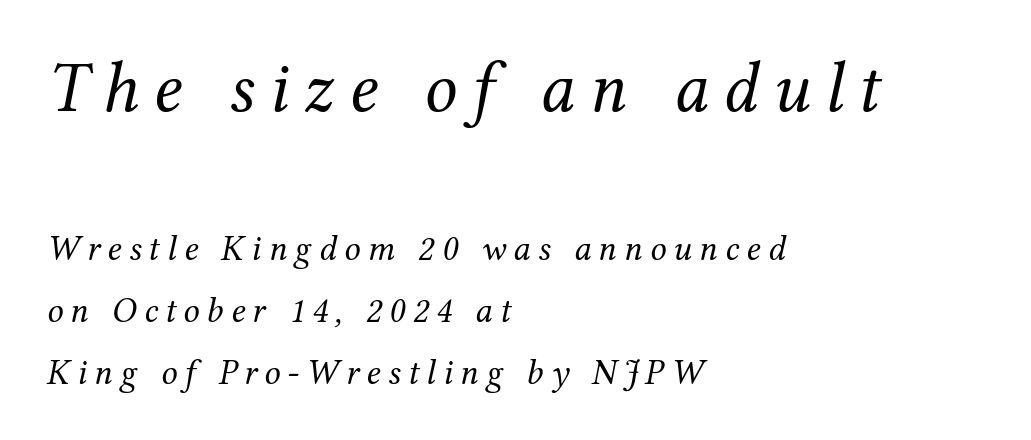
The image shows 72 px regular-weight serif type, italic (leaning right); set left-aligned, line spacing 1.72x, unusually wide letter spacing (+0.2 em), not underlined; the first (top) block is 2.0x larger; medium stroke contrast and a medium x-height.
